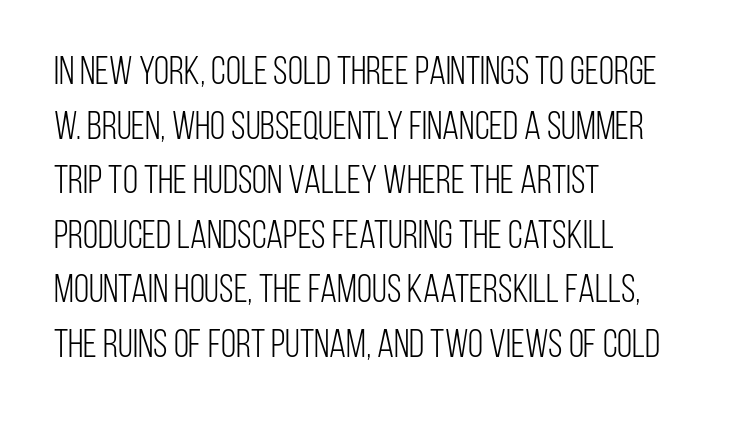
Is this a fixed-width face? No — the glyphs have proportional, varying widths. What stands out about the letter spacing? Nothing — it is the standard amount. The compositor pushed each line to the left boundary. How would I describe the line gaps? Plain and ordinary.
